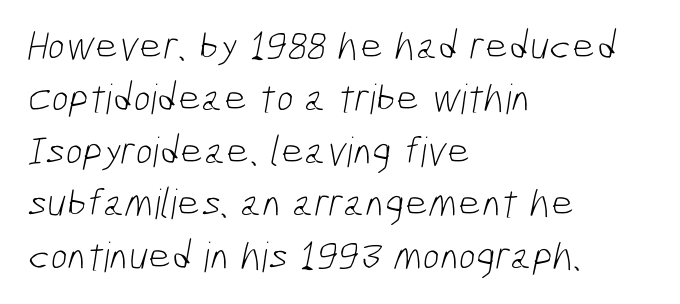
{"serif": "no", "bold": "no", "weight": "light", "width": "condensed", "stroke_contrast": "low", "x_height": "medium", "monospaced": "no", "underline": "no", "align": "left", "line_spacing": "normal", "line_spacing_ratio": 1.28, "letter_spacing": "normal", "letter_spacing_em": 0.0, "glyph_px": 41}
